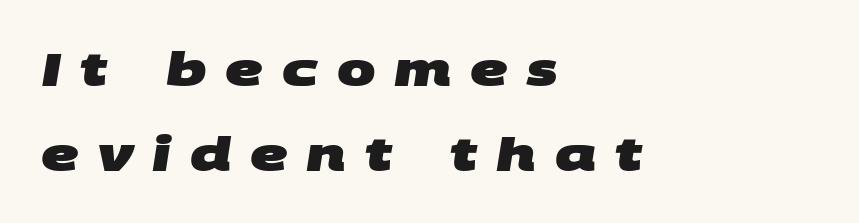
Q: Is the text bold? A: Yes.
Q: Is the typeface a serif or a sans-serif typeface? A: Sans-serif.
Q: Is the text underlined? A: No.
Q: How is the paragraph aligned? A: Left-aligned.
Q: Is the spacing between letters normal or unusually wide? A: Unusually wide.
Q: Width (condensed, normal, or wide)? A: Wide.
Q: Stroke contrast? A: Medium.
Q: x-height? A: Large.
Q: Monospaced? A: No.
